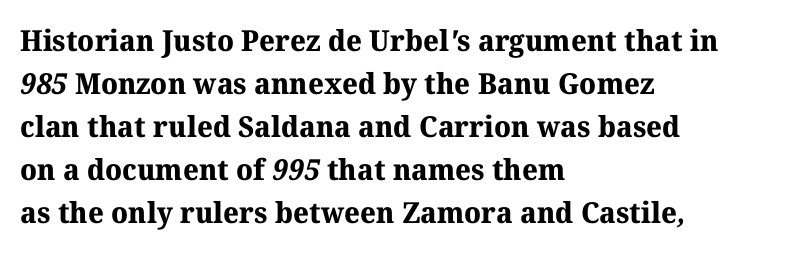
The image shows 29 px bold serif type; set left-aligned, normal line spacing (1.48x), normal letter spacing, not underlined; medium stroke contrast and a medium x-height.
